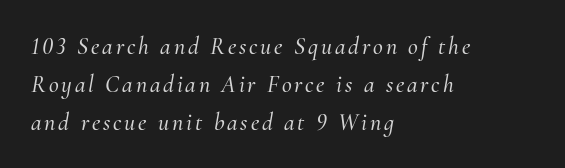
It's the slanting kind of type. The glyphs are unaccompanied by any horizontal stroke below them. All the whitespace from short lines collects on the right. In terms of leading, this rendering sits right in the middle.
